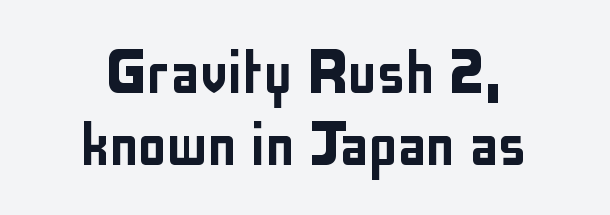
{"serif": "no", "italic": "no", "width": "condensed", "stroke_contrast": "low", "x_height": "medium", "monospaced": "no", "underline": "no", "align": "center", "line_spacing": "tight", "line_spacing_ratio": 1.0, "letter_spacing": "normal", "letter_spacing_em": 0.0, "glyph_px": 72}
